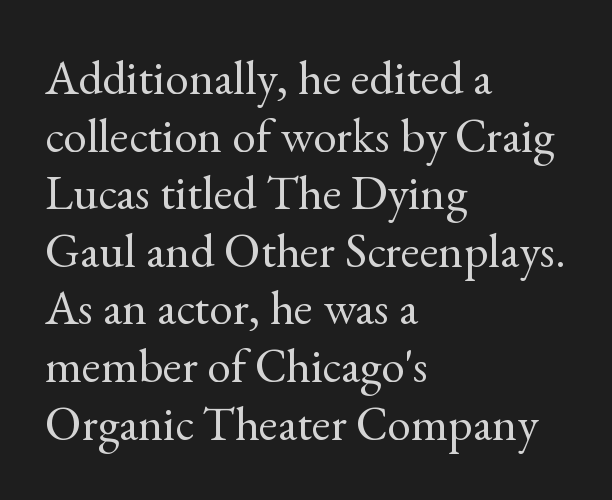
Default kerning and tracking; the words read as compact shapes. One-word summary of the alignment: left. These lines are rendered in a variable-pitch font. Words float on clear page, feet unadorned.
